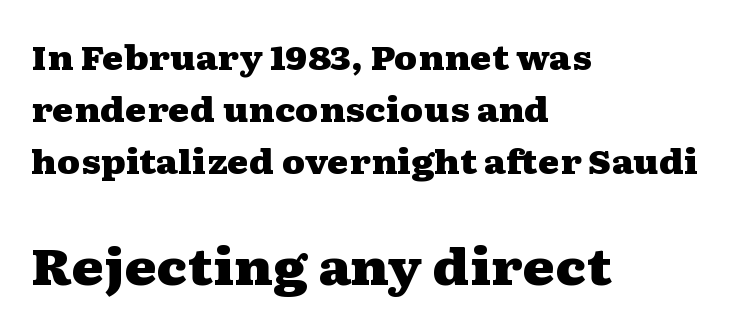
Just letters on the line, the space beneath them empty. The specimen reads as upright at a glance. A serif font was chosen for this passage. Each new line begins a customary step beneath the previous one.
